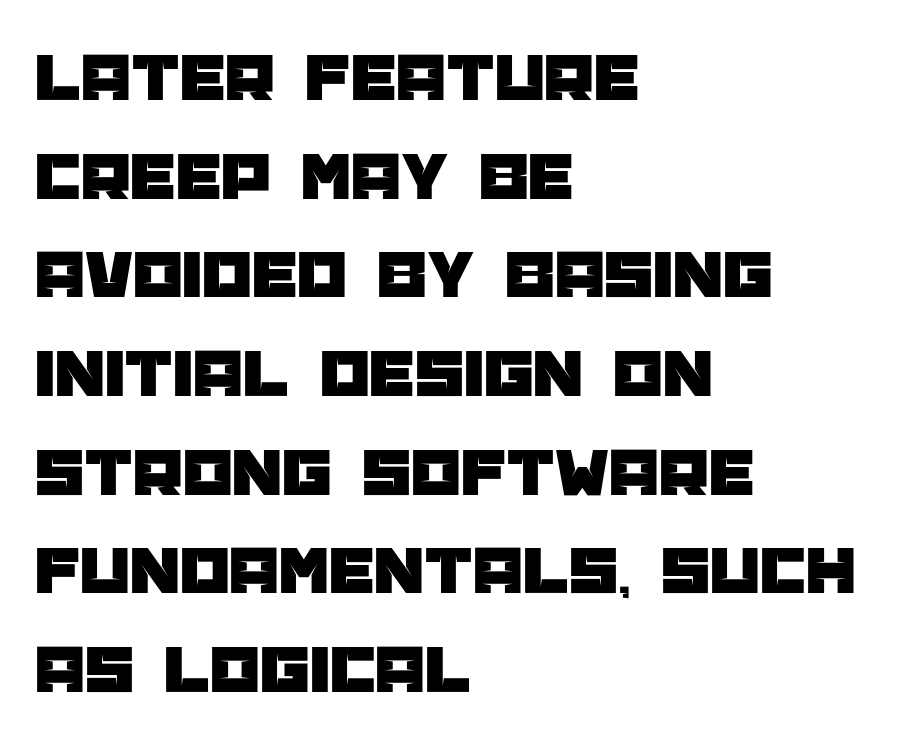
Q: Is the text italic (slanted)? A: No, it is upright.
Q: Is the typeface a serif or a sans-serif typeface? A: Sans-serif.
Q: Is the text underlined? A: No.
Q: How is the paragraph aligned? A: Left-aligned.
Q: Is the spacing between letters normal or unusually wide? A: Normal.
Q: Is the spacing between lines tight, normal or loose? A: Normal.
Q: Width (condensed, normal, or wide)? A: Normal.
Q: Stroke contrast? A: Low.
Q: x-height? A: Large.
Q: Monospaced? A: No.
